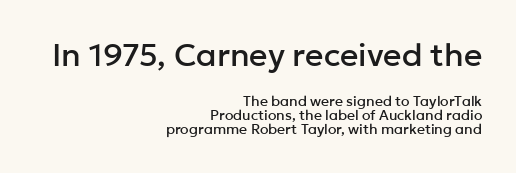
These lines stack with their right ends in a neat column. Here the designer chose a conventional face with non-uniform glyph widths. Caption: upper text group enlarged, lower text group reduced. No extra tracking has been applied to these lines. A bare baseline throughout the passage.
